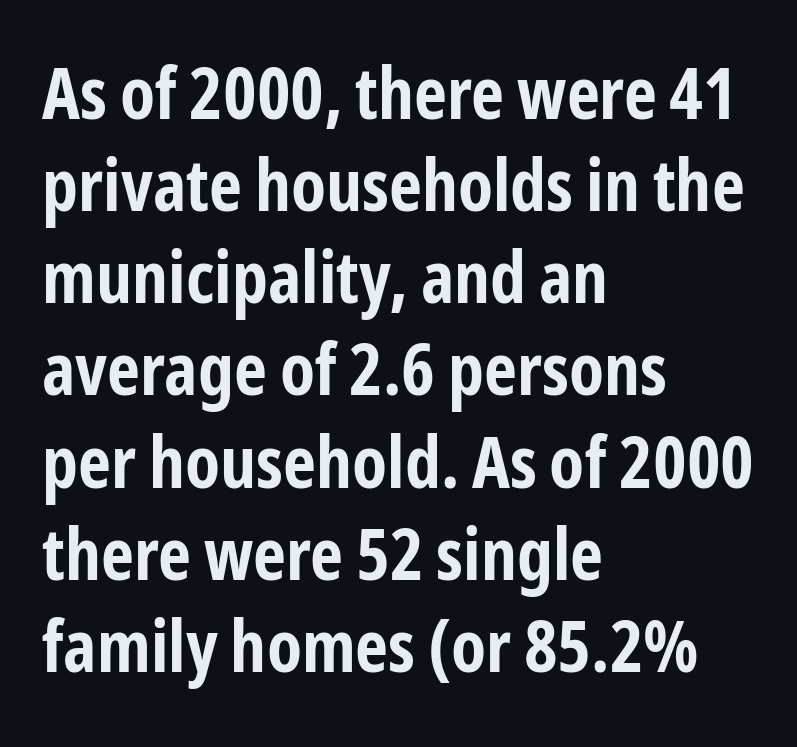
Vertical strokes here are truly vertical. The rendering uses a bold face; every stroke is thick and dark. Are there feet on the stems? There aren't — it's a sans. Unmarked baselines from the first word to the last. One glance says typical: line gaps are just what's usual. The line texture is even and compact thanks to regular tracking.
